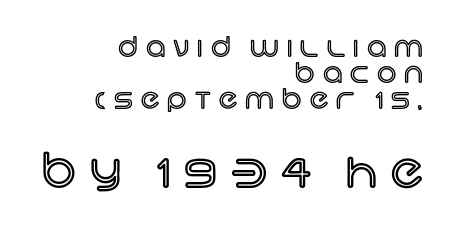
{"italic": "no", "width": "normal", "x_height": "large", "monospaced": "no", "underline": "no", "align": "right", "line_spacing": "tight", "line_spacing_ratio": 0.96, "letter_spacing": "wide", "letter_spacing_em": 0.3, "larger_block": "second", "size_ratio": 1.74, "glyph_px": 47}
